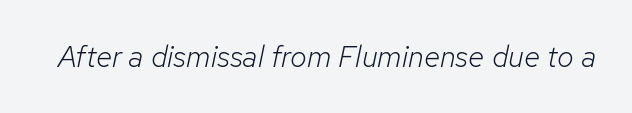
The image shows 30 px light type, italic (leaning right); set normal letter spacing, not underlined; low stroke contrast and a medium x-height.
